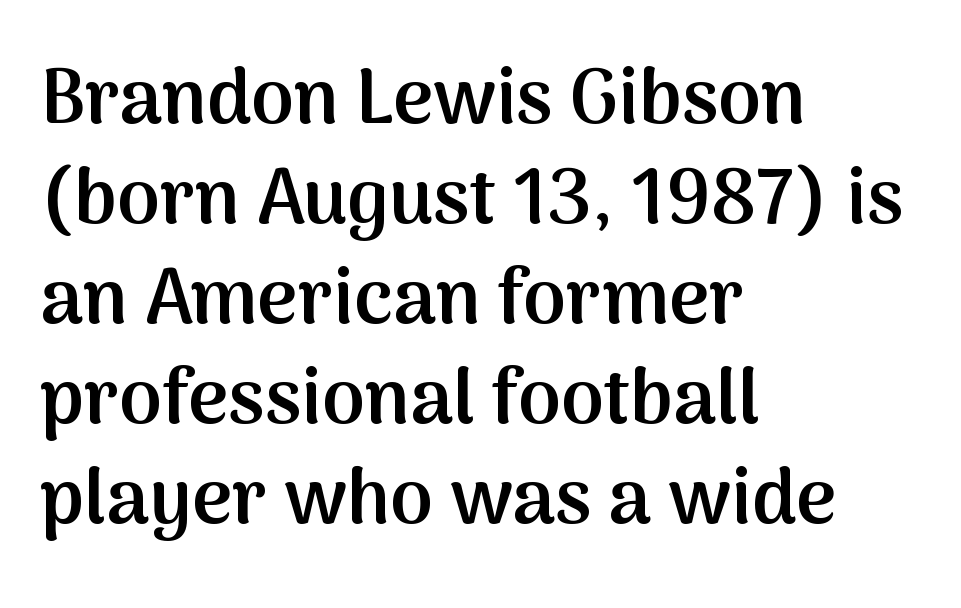
Semibold letterforms, between regular and bold. Caption: standard tracking, unaltered. This sample uses an upright cut, with every glyph sitting square on the baseline. Any mark beneath the type? The region is blank.
